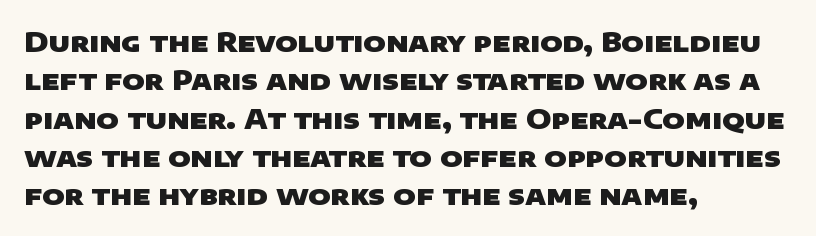
{"bold": "yes", "underline": "no", "align": "left", "line_spacing": "normal", "line_spacing_ratio": 1.42, "letter_spacing": "normal", "letter_spacing_em": 0.0, "glyph_px": 27}
